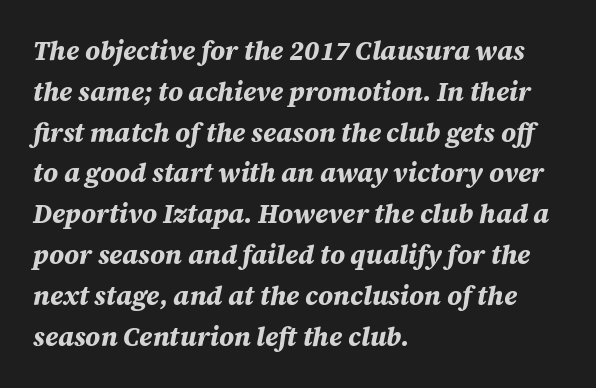
{"italic": "yes", "lean": "right", "slant_degrees": 12, "bold": "yes", "underline": "no", "align": "left", "line_spacing": "normal", "line_spacing_ratio": 1.57, "letter_spacing": "normal", "letter_spacing_em": 0.0, "glyph_px": 26}
